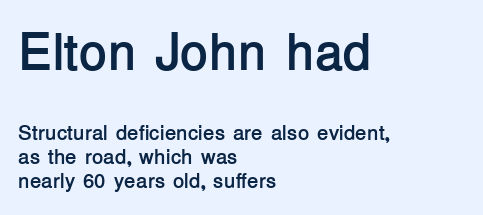
The image shows 52 px semibold sans-serif type, upright; set left-aligned, tight line spacing (1.14x), normal letter spacing, not underlined; the first (top) block is 2.48x larger; low stroke contrast and a medium x-height.
